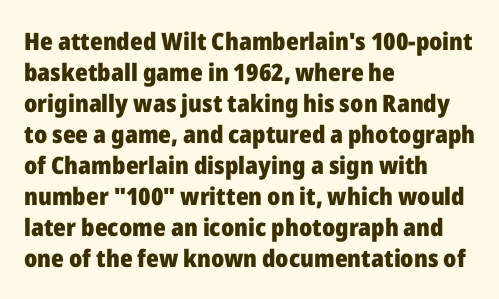
{"italic": "no", "bold": "yes", "underline": "no", "align": "left", "line_spacing": "normal", "line_spacing_ratio": 1.29, "letter_spacing": "normal", "letter_spacing_em": 0.0, "glyph_px": 24}
